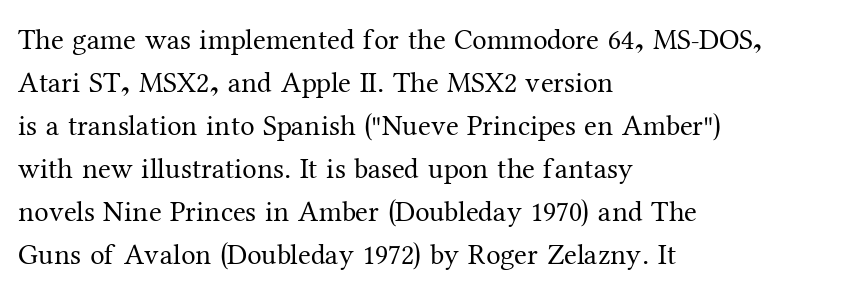
{"serif": "yes", "italic": "no", "bold": "no", "weight": "regular", "width": "normal", "stroke_contrast": "medium", "x_height": "medium", "monospaced": "no", "underline": "no", "align": "left", "line_spacing": "normal", "line_spacing_ratio": 1.48, "letter_spacing": "normal", "letter_spacing_em": 0.0, "glyph_px": 29}
